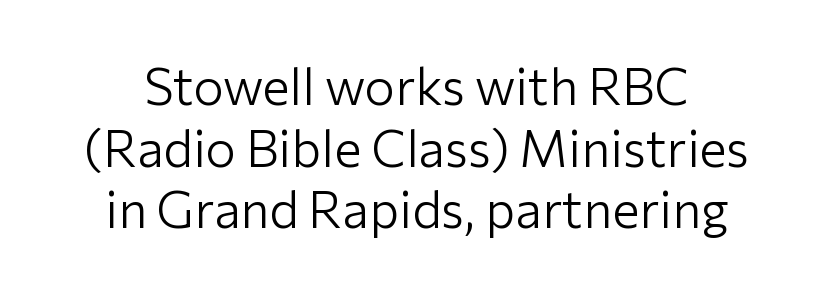
The image shows 51 px light sans-serif type, upright; set line spacing 1.21x, normal letter spacing, not underlined; low stroke contrast and a medium x-height.
